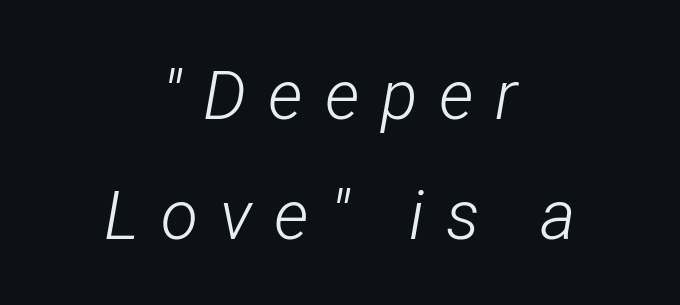
The words here are not underlined. The letters look calm and open, with moderate or lighter stems. Centered paragraph, ragged on both sides. The glyphs look as if they've been sheared to an angle.
